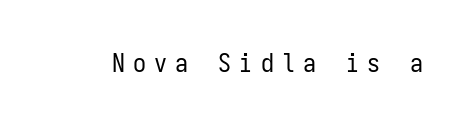
Q: Is the text bold? A: No.
Q: Is the text italic (slanted)? A: No, it is upright.
Q: Is the text underlined? A: No.
Q: Is the spacing between letters normal or unusually wide? A: Unusually wide.
